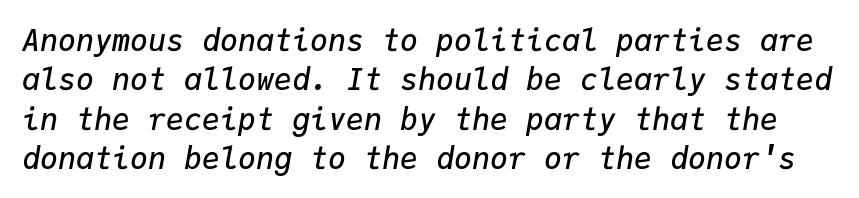
Summary of weight: moderately heavy, a semibold. Honestly, there is no underline to notice here at all. Regular leading. Think of a typewriter: that constant character pitch is what you see here. Rendered with sloped, italic letterforms. Nobody touched the tracking dial on this one.
